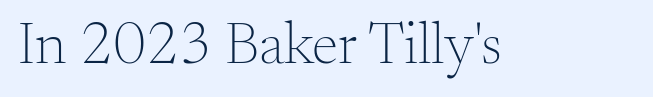
Q: Is the text bold? A: No.
Q: Is the text italic (slanted)? A: No, it is upright.
Q: Is the typeface a serif or a sans-serif typeface? A: Serif.
Q: Is the text underlined? A: No.
Q: Is the spacing between letters normal or unusually wide? A: Normal.
Q: Width (condensed, normal, or wide)? A: Normal.
Q: Stroke contrast? A: Medium.
Q: x-height? A: Small.
Q: Monospaced? A: No.
